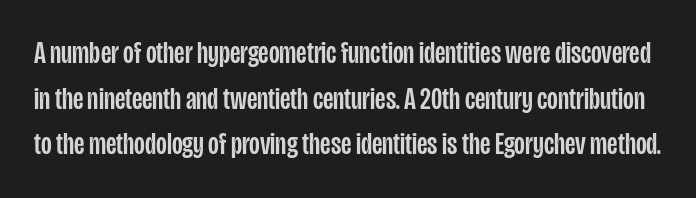
Q: Is the text italic (slanted)? A: No, it is upright.
Q: Is the typeface a serif or a sans-serif typeface? A: Sans-serif.
Q: Is the text underlined? A: No.
Q: Is the spacing between letters normal or unusually wide? A: Normal.
Q: Is the spacing between lines tight, normal or loose? A: Normal.
Q: Width (condensed, normal, or wide)? A: Condensed.
Q: Stroke contrast? A: Low.
Q: x-height? A: Large.
Q: Monospaced? A: No.
